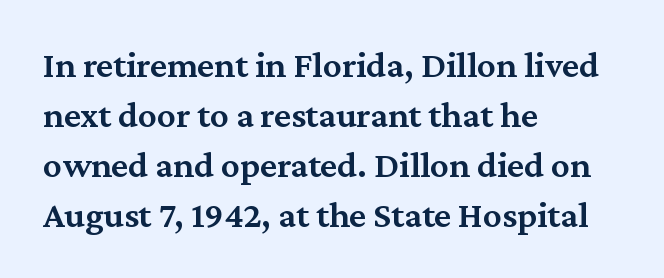
The vertical gap from one line to the next is medium. Every row of glyphs begins at an identical x-position on the left. Each letter keeps its own natural width here, so spacing adapts to shape. Ordinary non-slanted type is in use. The zone under the glyphs is completely vacant.
